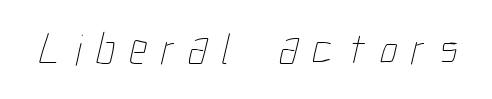
{"bold": "no", "weight": "thin", "width": "condensed", "stroke_contrast": "low", "x_height": "medium", "monospaced": "no", "underline": "no", "letter_spacing": "wide", "letter_spacing_em": 0.33, "glyph_px": 44}
